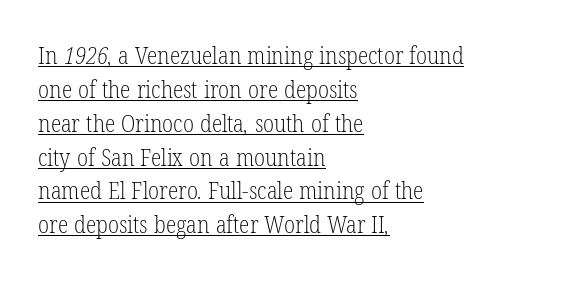
{"bold": "no", "underline": "yes", "align": "left", "line_spacing": "normal", "line_spacing_ratio": 1.41, "letter_spacing": "normal", "letter_spacing_em": 0.0, "glyph_px": 24}
